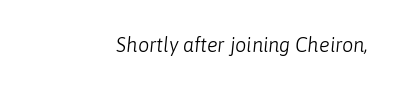
Q: Is the text bold? A: No.
Q: Is the text italic (slanted)? A: Yes, it leans right by about 6 degrees.
Q: Is the text underlined? A: No.
Q: Is the spacing between letters normal or unusually wide? A: Normal.
